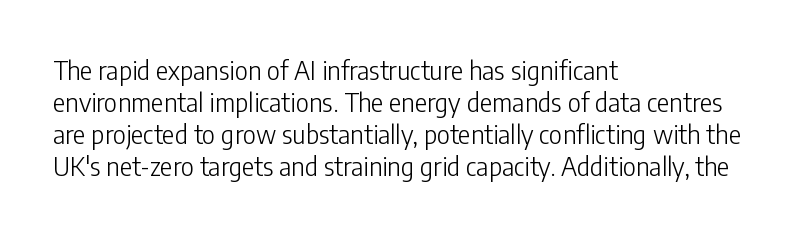
The passage shown is not underscored anywhere. Words appear dense and cohesive because spacing is normal. Alignment: flush left. Unlike italic type, these characters show no tilt at all.
